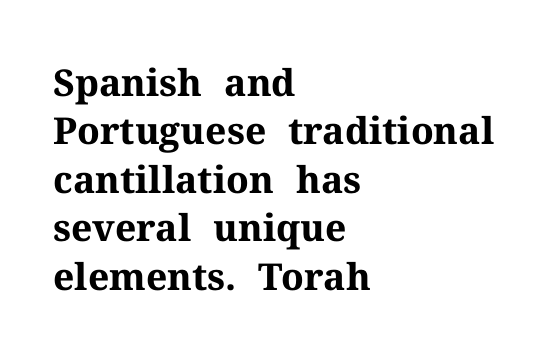
{"serif": "yes", "italic": "no", "bold": "yes", "weight": "bold", "width": "normal", "stroke_contrast": "medium", "x_height": "medium", "monospaced": "no", "underline": "no", "align": "left", "line_spacing": "normal", "line_spacing_ratio": 1.31, "letter_spacing": "normal", "letter_spacing_em": 0.0, "glyph_px": 37}
